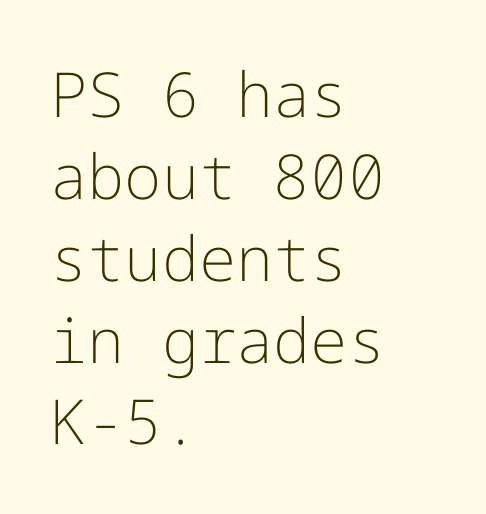
The image shows 62 px light sans-serif type, upright; set left-aligned, normal line spacing (1.32x), normal letter spacing, not underlined; low stroke contrast and a medium x-height.
